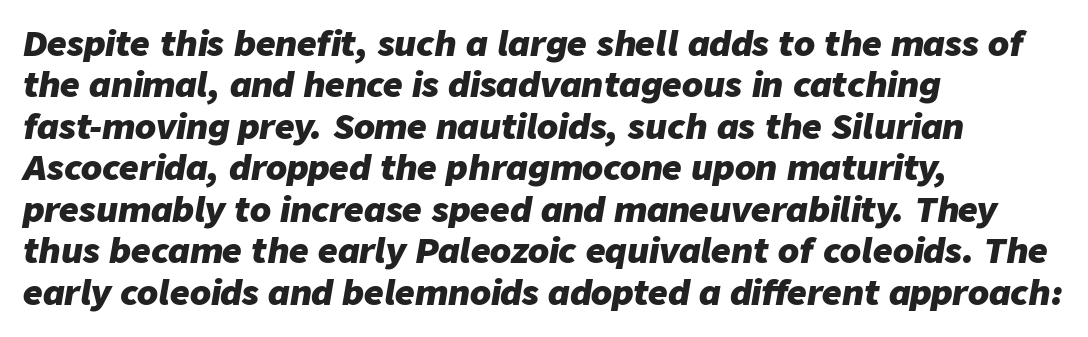
Every letter is thick-stroked: bold, no question. A typesetter would call this proportional, since set widths differ per character. The typesetter chose a ragged-right arrangement here. Letters rest on an invisible, unmarked baseline.
